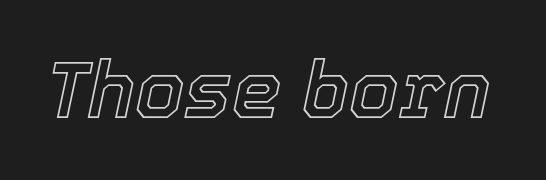
The image shows 79 px text type, italic (leaning right); set normal letter spacing, not underlined; a medium x-height.
